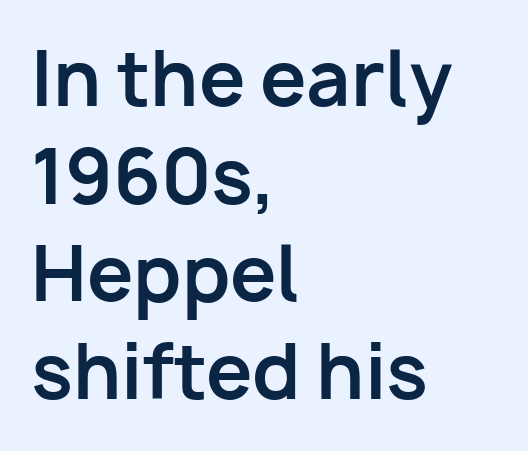
Q: Is the text bold? A: Yes.
Q: Is the text italic (slanted)? A: No, it is upright.
Q: Is the typeface a serif or a sans-serif typeface? A: Sans-serif.
Q: Is the text underlined? A: No.
Q: How is the paragraph aligned? A: Left-aligned.
Q: Is the spacing between letters normal or unusually wide? A: Normal.
Q: Is the spacing between lines tight, normal or loose? A: Normal.
Q: Width (condensed, normal, or wide)? A: Normal.
Q: Stroke contrast? A: Low.
Q: x-height? A: Medium.
Q: Monospaced? A: No.
